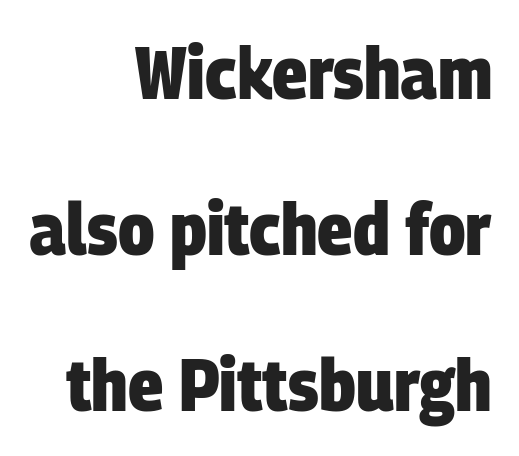
The image shows 74 px heavy, condensed sans-serif type; set right-aligned, loose line spacing (2.11x), normal letter spacing, not underlined; low stroke contrast and a large x-height.
